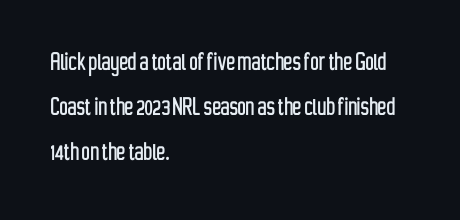
The image shows 29 px condensed sans-serif type, upright; set left-aligned, normal line spacing (1.56x), normal letter spacing, not underlined; low stroke contrast and a medium x-height.
